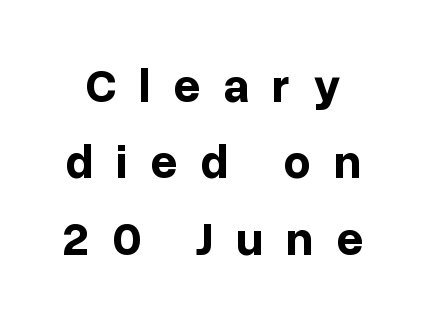
Q: Is the text bold? A: Yes.
Q: Is the text italic (slanted)? A: No, it is upright.
Q: Is the typeface a serif or a sans-serif typeface? A: Sans-serif.
Q: Is the text underlined? A: No.
Q: Is the spacing between letters normal or unusually wide? A: Unusually wide.
Q: Is the spacing between lines tight, normal or loose? A: Normal.
Q: Width (condensed, normal, or wide)? A: Normal.
Q: Stroke contrast? A: Low.
Q: x-height? A: Medium.
Q: Monospaced? A: No.
